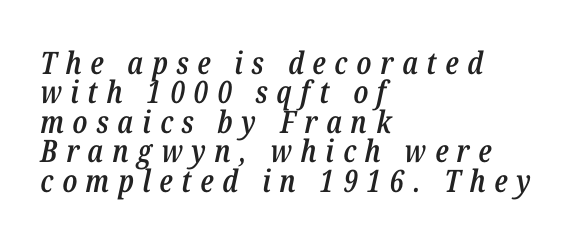
Heft: intermediate — a semibold. Where is the straight margin? On the left. Descenders are the only things crossing below the line. A typesetter would call this leading minimal, almost set solid. Each letter keeps its own natural width here, so spacing adapts to shape. In terms of posture, this sample is oblique.
